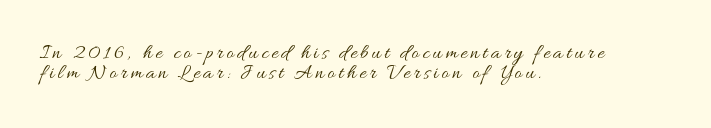
Leftover space on each line is placed entirely after the last word. The font is comparable to plain body text, perhaps lighter. This rendering features lettering with no underline. The lines are packed closely together with very little leading.
